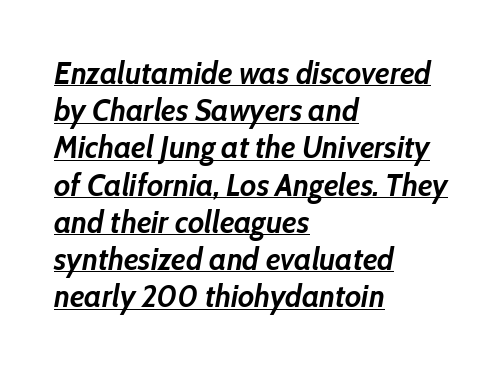
Q: Is the text bold? A: Yes.
Q: Is the text italic (slanted)? A: Yes, it leans right by about 10 degrees.
Q: Is the text underlined? A: Yes.
Q: How is the paragraph aligned? A: Left-aligned.
Q: Is the spacing between letters normal or unusually wide? A: Normal.
Q: Width (condensed, normal, or wide)? A: Normal.
Q: Stroke contrast? A: Low.
Q: x-height? A: Medium.
Q: Monospaced? A: No.
